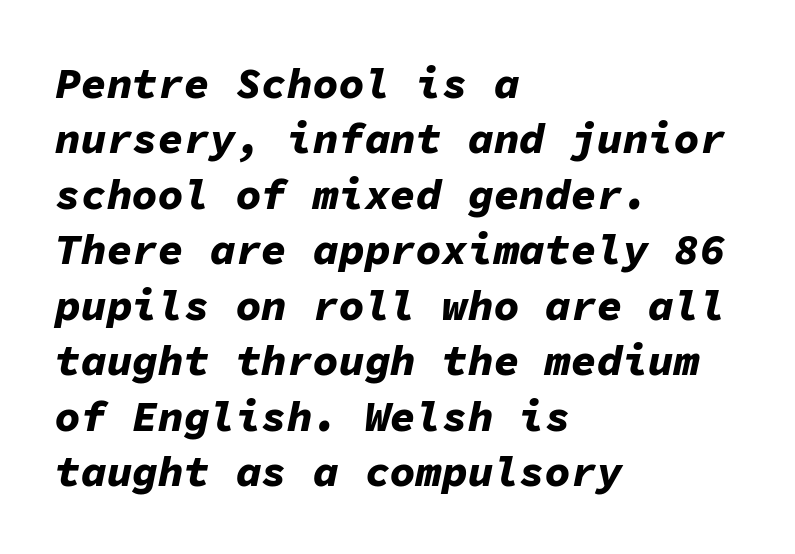
{"italic": "yes", "lean": "right", "slant_degrees": 11, "bold": "yes", "weight": "bold", "width": "normal", "stroke_contrast": "low", "x_height": "medium", "monospaced": "yes", "underline": "no", "align": "left", "line_spacing": "normal", "line_spacing_ratio": 1.29, "letter_spacing": "normal", "letter_spacing_em": 0.0, "glyph_px": 43}
